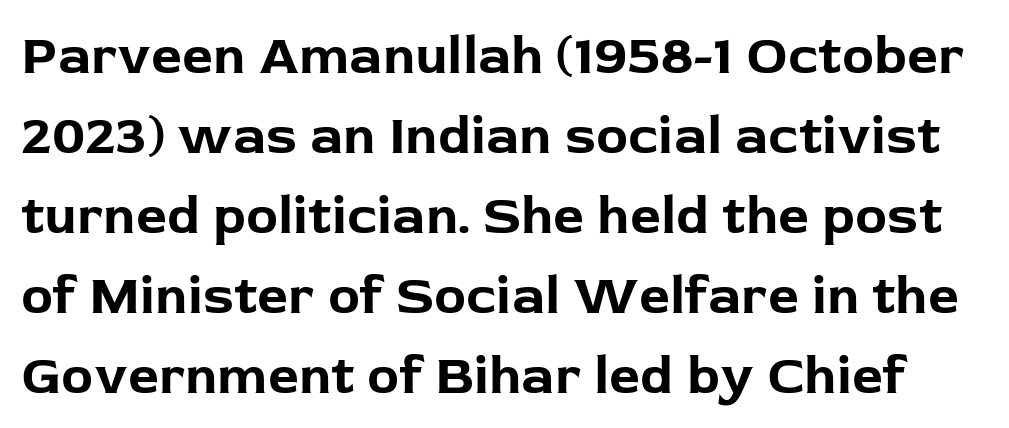
The image shows 54 px bold sans-serif type, upright; set normal line spacing (1.48x), normal letter spacing, not underlined; low stroke contrast and a medium x-height.
